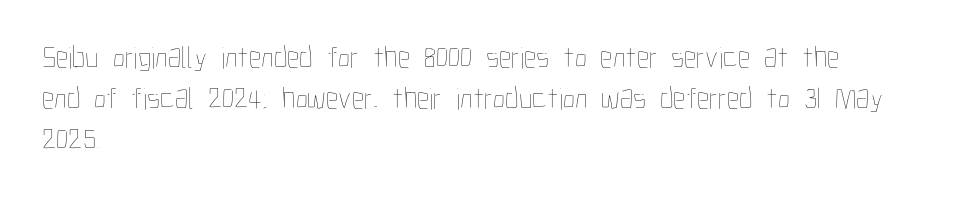
The image shows 31 px thin, condensed type, upright; set left-aligned, normal line spacing (1.32x), normal letter spacing, not underlined; low stroke contrast and a medium x-height.
